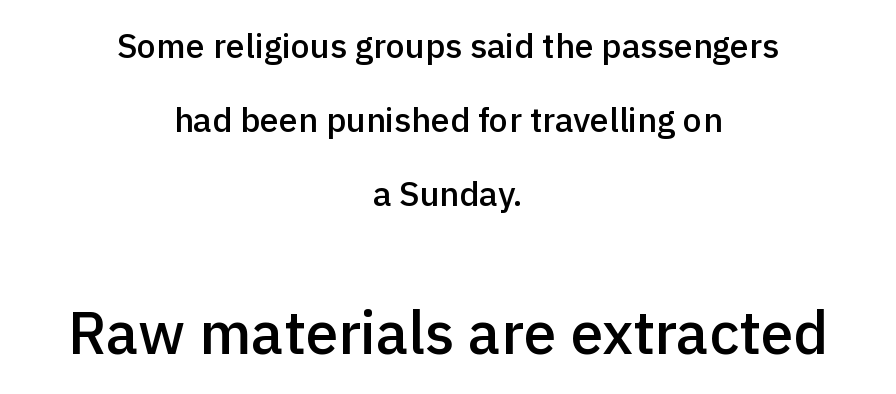
{"serif": "no", "italic": "no", "bold": "semi", "weight": "semibold", "width": "normal", "x_height": "medium", "monospaced": "no", "underline": "no", "align": "center", "line_spacing": "loose", "line_spacing_ratio": 2.18, "letter_spacing": "normal", "letter_spacing_em": 0.0, "larger_block": "second", "size_ratio": 1.74, "glyph_px": 59}
